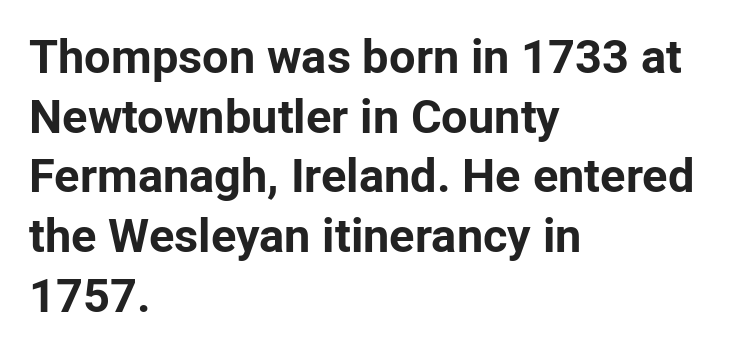
Q: Is the text bold? A: Yes.
Q: Is the text italic (slanted)? A: No, it is upright.
Q: Is the typeface a serif or a sans-serif typeface? A: Sans-serif.
Q: Is the text underlined? A: No.
Q: How is the paragraph aligned? A: Left-aligned.
Q: Is the spacing between letters normal or unusually wide? A: Normal.
Q: Is the spacing between lines tight, normal or loose? A: Normal.
Q: Width (condensed, normal, or wide)? A: Normal.
Q: Stroke contrast? A: Low.
Q: x-height? A: Medium.
Q: Monospaced? A: No.
